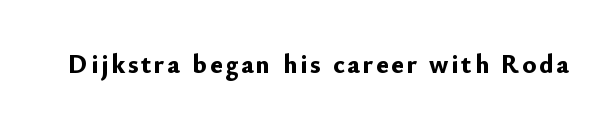
{"italic": "no", "bold": "yes", "underline": "no", "glyph_px": 26}
